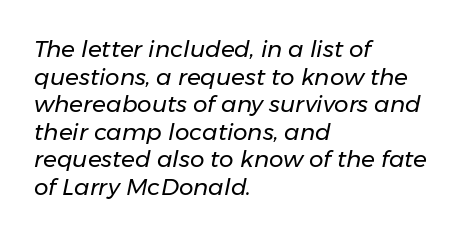
The image shows 23 px text type, italic (leaning right); set left-aligned, line spacing 1.2x, normal letter spacing, not underlined.
